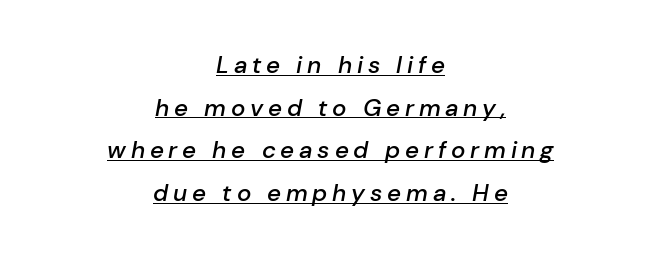
{"italic": "yes", "lean": "right", "slant_degrees": 10, "bold": "semi", "underline": "yes", "align": "center", "line_spacing_ratio": 1.78, "letter_spacing": "wide", "letter_spacing_em": 0.2, "glyph_px": 24}
